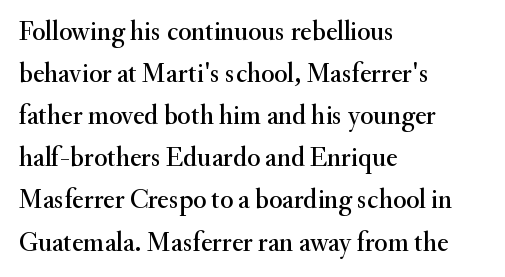
{"italic": "no", "underline": "no", "align": "left", "line_spacing": "normal", "line_spacing_ratio": 1.56, "letter_spacing": "normal", "letter_spacing_em": 0.0, "glyph_px": 27}
